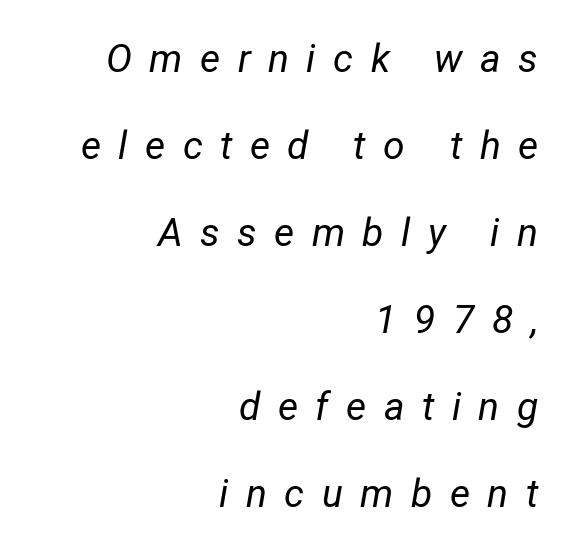
{"italic": "yes", "lean": "right", "slant_degrees": 12, "bold": "no", "weight": "regular", "width": "condensed", "stroke_contrast": "low", "x_height": "medium", "monospaced": "no", "underline": "no", "align": "right", "line_spacing": "loose", "line_spacing_ratio": 2.23, "letter_spacing": "wide", "letter_spacing_em": 0.45, "glyph_px": 39}
